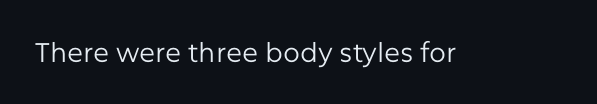
The image shows 27 px text type, upright; set normal letter spacing, not underlined.
